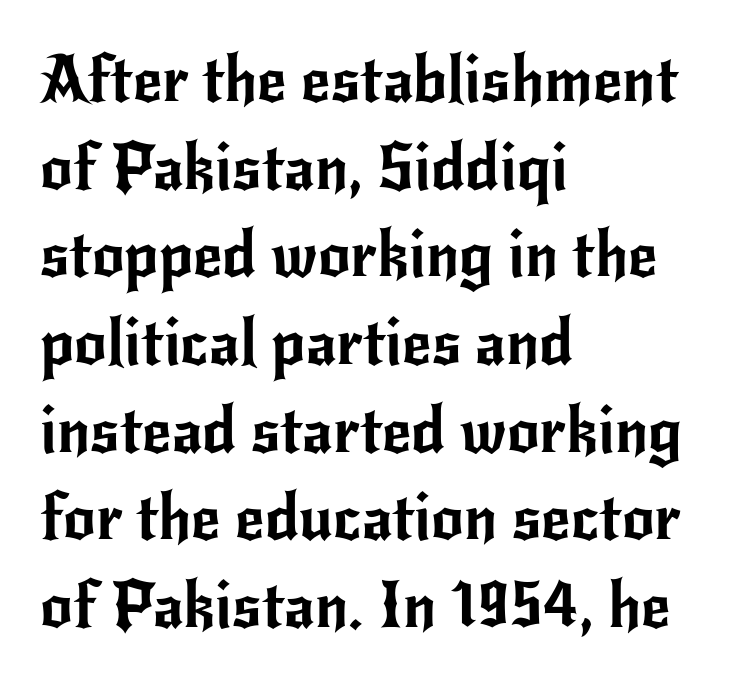
The image shows 64 px sans-serif type, upright; set left-aligned, normal line spacing (1.37x), normal letter spacing, not underlined; low stroke contrast and a small x-height.
